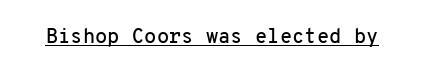
The letters stand upright; this is a roman face. Tracking here is standard; glyphs follow each other at the usual distance. Descenders here cross a horizontal rule under the line.
